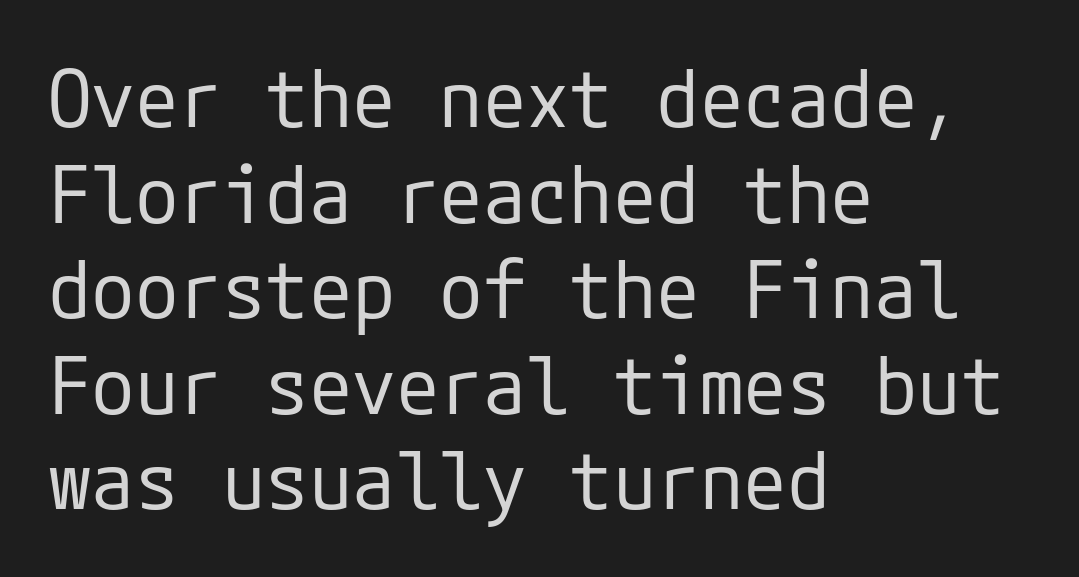
Q: Is the text bold? A: No.
Q: Is the text italic (slanted)? A: No, it is upright.
Q: Is the typeface a serif or a sans-serif typeface? A: Sans-serif.
Q: Is the text underlined? A: No.
Q: How is the paragraph aligned? A: Left-aligned.
Q: Is the spacing between letters normal or unusually wide? A: Normal.
Q: Width (condensed, normal, or wide)? A: Normal.
Q: Stroke contrast? A: Low.
Q: x-height? A: Medium.
